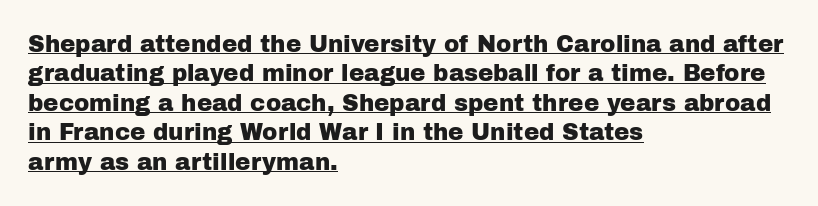
The image shows 23 px text type, upright; set left-aligned, normal line spacing (1.28x), normal letter spacing, underlined.
